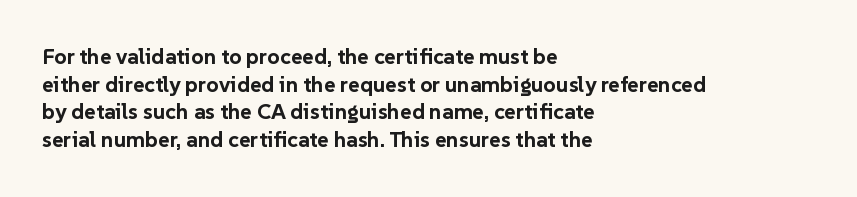
The image shows 22 px bold type, upright; set left-aligned, normal line spacing (1.26x), normal letter spacing, not underlined.
